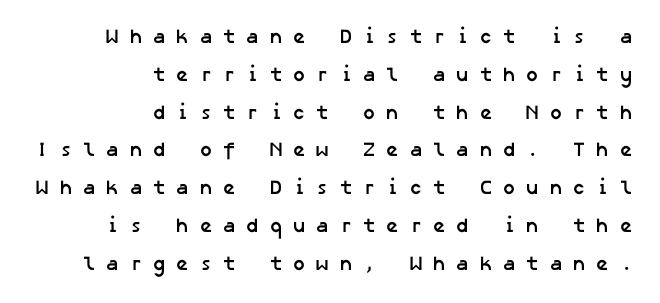
{"bold": "yes", "underline": "no", "align": "right", "line_spacing_ratio": 1.89, "letter_spacing": "wide", "letter_spacing_em": 0.5, "glyph_px": 20}
